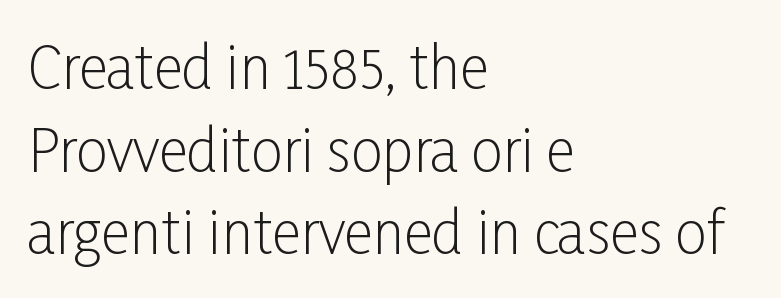
Q: Is the text bold? A: No.
Q: Is the text italic (slanted)? A: No, it is upright.
Q: Is the typeface a serif or a sans-serif typeface? A: Sans-serif.
Q: Is the text underlined? A: No.
Q: How is the paragraph aligned? A: Left-aligned.
Q: Is the spacing between letters normal or unusually wide? A: Normal.
Q: Is the spacing between lines tight, normal or loose? A: Normal.
Q: Width (condensed, normal, or wide)? A: Condensed.
Q: Stroke contrast? A: Low.
Q: x-height? A: Medium.
Q: Monospaced? A: No.
